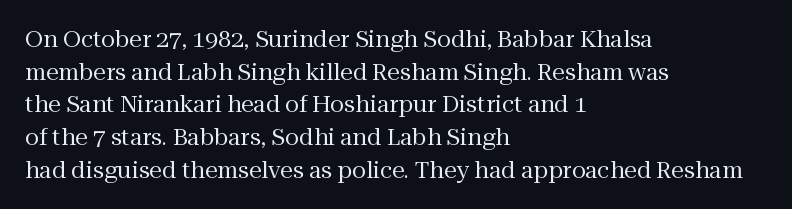
The image shows 23 px text type, upright; set left-aligned, normal line spacing (1.42x), normal letter spacing, not underlined.
